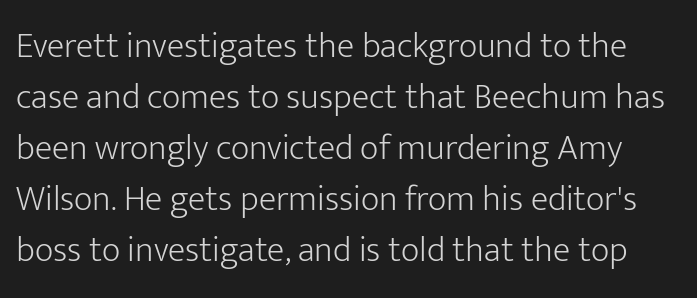
The image shows 36 px light sans-serif type, upright; set normal line spacing (1.42x), normal letter spacing, not underlined; low stroke contrast and a medium x-height.
